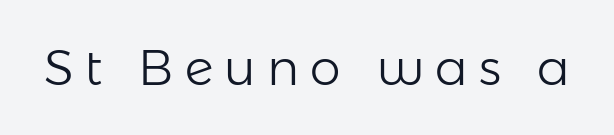
The image shows 49 px light sans-serif type, upright; set unusually wide letter spacing (+0.23 em), not underlined; low stroke contrast and a medium x-height.
